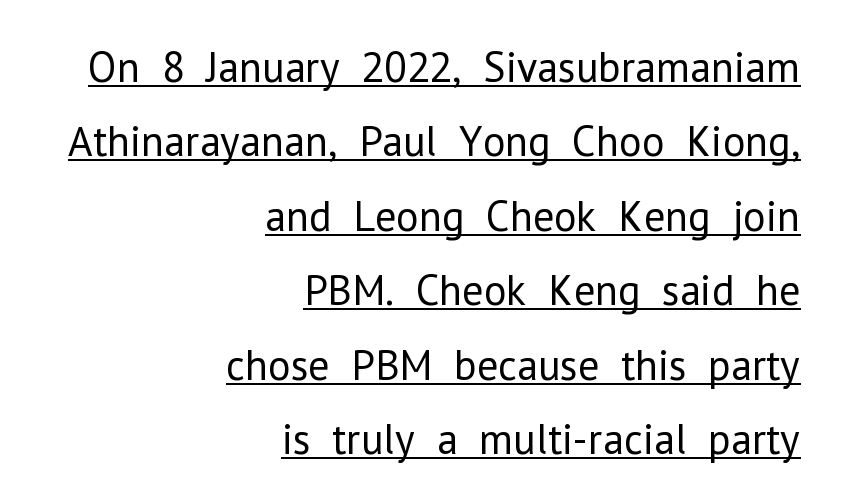
{"serif": "no", "italic": "no", "bold": "no", "weight": "regular", "width": "normal", "stroke_contrast": "low", "x_height": "medium", "monospaced": "no", "underline": "yes", "align": "right", "line_spacing_ratio": 1.73, "letter_spacing": "normal", "letter_spacing_em": 0.0, "glyph_px": 43}
